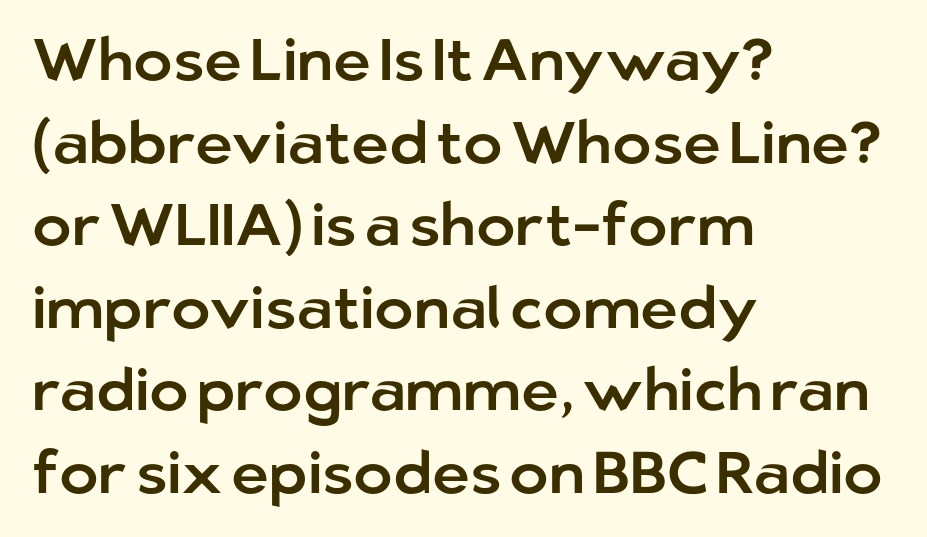
{"serif": "no", "italic": "no", "width": "normal", "stroke_contrast": "low", "x_height": "medium", "monospaced": "no", "underline": "no", "align": "left", "line_spacing": "normal", "line_spacing_ratio": 1.4, "letter_spacing": "normal", "letter_spacing_em": 0.0, "glyph_px": 59}
